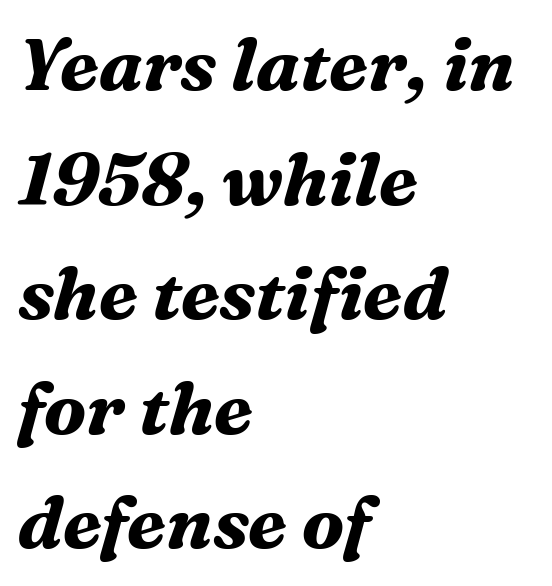
{"serif": "yes", "italic": "yes", "lean": "right", "slant_degrees": 16, "bold": "yes", "weight": "bold", "width": "normal", "stroke_contrast": "medium", "x_height": "medium", "monospaced": "no", "underline": "no", "align": "left", "line_spacing": "normal", "line_spacing_ratio": 1.57, "letter_spacing": "normal", "letter_spacing_em": 0.0, "glyph_px": 73}
